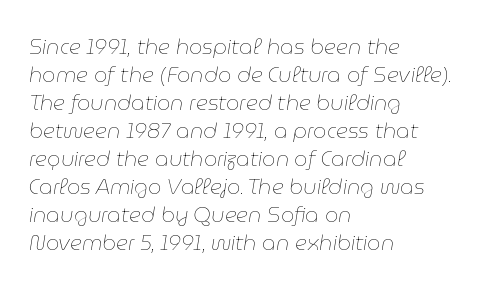
The rag falls on the right side of this text block. The strokes are not fattened; the text isn't bold. Rows of type keep a routine distance in the vertical direction. Letter spacing: default.
